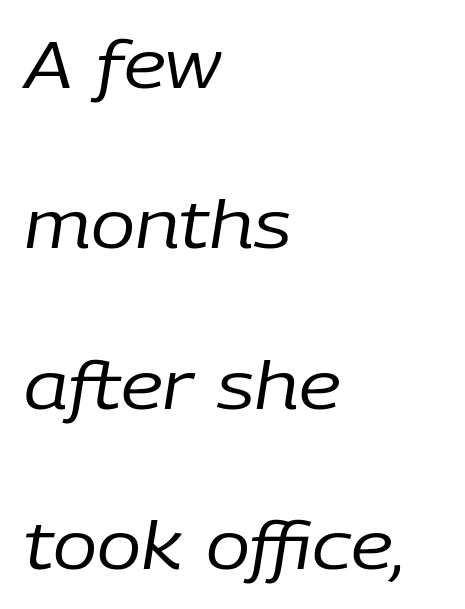
Q: Is the text bold? A: No.
Q: Is the text italic (slanted)? A: Yes, it leans right by about 9 degrees.
Q: Is the text underlined? A: No.
Q: How is the paragraph aligned? A: Left-aligned.
Q: Is the spacing between letters normal or unusually wide? A: Normal.
Q: Is the spacing between lines tight, normal or loose? A: Loose.
Q: Width (condensed, normal, or wide)? A: Normal.
Q: Stroke contrast? A: Low.
Q: x-height? A: Medium.
Q: Monospaced? A: No.
